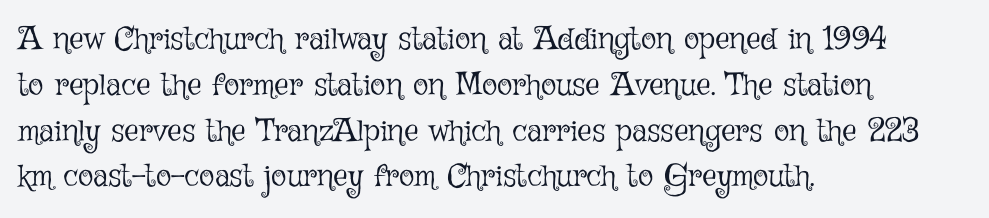
Q: Is the text bold? A: No.
Q: Is the text italic (slanted)? A: No, it is upright.
Q: Is the text underlined? A: No.
Q: How is the paragraph aligned? A: Left-aligned.
Q: Is the spacing between letters normal or unusually wide? A: Normal.
Q: Is the spacing between lines tight, normal or loose? A: Normal.
Q: Width (condensed, normal, or wide)? A: Normal.
Q: Stroke contrast? A: Low.
Q: x-height? A: Medium.
Q: Monospaced? A: No.
